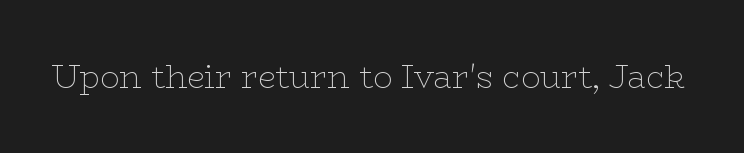
Letters have the restrained weight of plain body copy at most. Each word holds together tightly as a unit, with standard inter-letter gaps. Unmarked baselines from the first word to the last. Notice how the stems are strictly vertical — no italics here. Character widths vary here, with narrow letters taking less room than wide ones. Serifs: yes, visible at the terminals of the letterforms.
